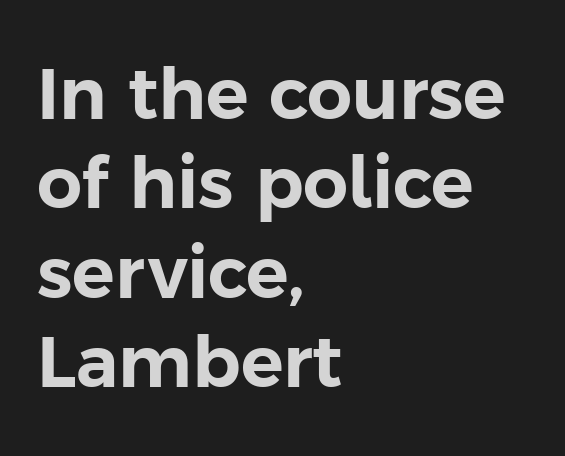
Q: Is the text italic (slanted)? A: No, it is upright.
Q: Is the typeface a serif or a sans-serif typeface? A: Sans-serif.
Q: Is the text underlined? A: No.
Q: How is the paragraph aligned? A: Left-aligned.
Q: Is the spacing between letters normal or unusually wide? A: Normal.
Q: Is the spacing between lines tight, normal or loose? A: Normal.
Q: Width (condensed, normal, or wide)? A: Normal.
Q: Stroke contrast? A: Low.
Q: x-height? A: Medium.
Q: Monospaced? A: No.
